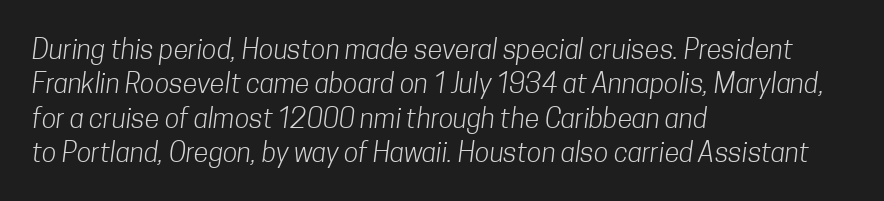
{"bold": "no", "underline": "no", "align": "left", "line_spacing": "normal", "line_spacing_ratio": 1.27, "letter_spacing": "normal", "letter_spacing_em": 0.0, "glyph_px": 27}
